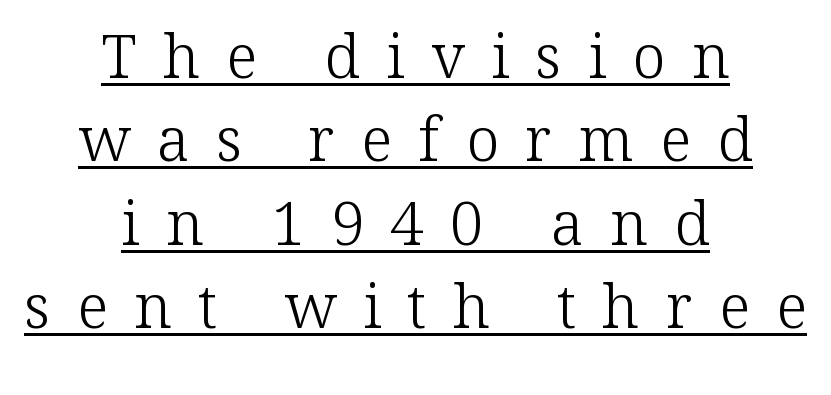
How would I describe the line gaps? Plain and ordinary. Each line is balanced around a shared central axis. In terms of letterform style, serifs are clearly present. Someone cranked the tracking dial way up on this one. Ordinary non-slanted type is in use.
